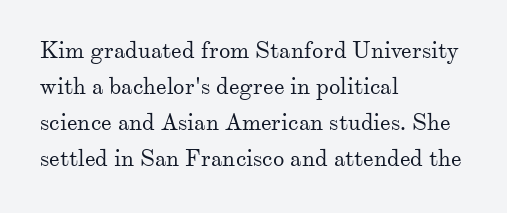
{"italic": "no", "bold": "no", "underline": "no", "align": "left", "line_spacing": "normal", "line_spacing_ratio": 1.57, "letter_spacing": "normal", "letter_spacing_em": 0.0, "glyph_px": 23}
